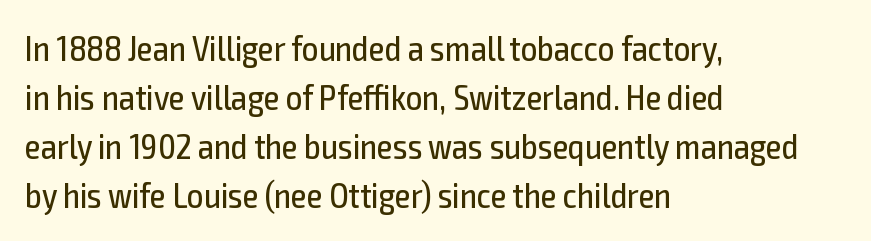
The image shows 36 px regular-weight, condensed sans-serif type, upright; set left-aligned, normal line spacing (1.36x), normal letter spacing, not underlined; a medium x-height.
